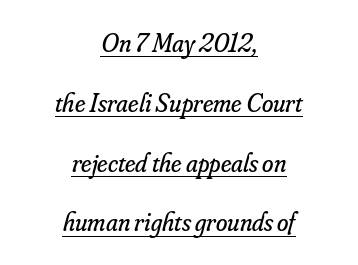
Underline: present. Stem width sits at or under what a default text font uses. These lines were composed using italics. Whoever set this chose breathing room over compactness in the vertical rhythm. Inter-character spacing is left at the font's built-in metrics.
